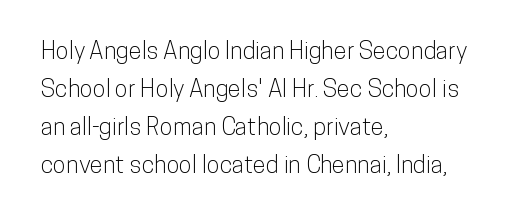
A normal amount of white space separates one row of letters from the next. In terms of letterspacing, this is plain default setting. Quick note: not italic, upright. Only glyphs here, with clear space below each row. Horizontally, the lines are justified to the leading edge only.
